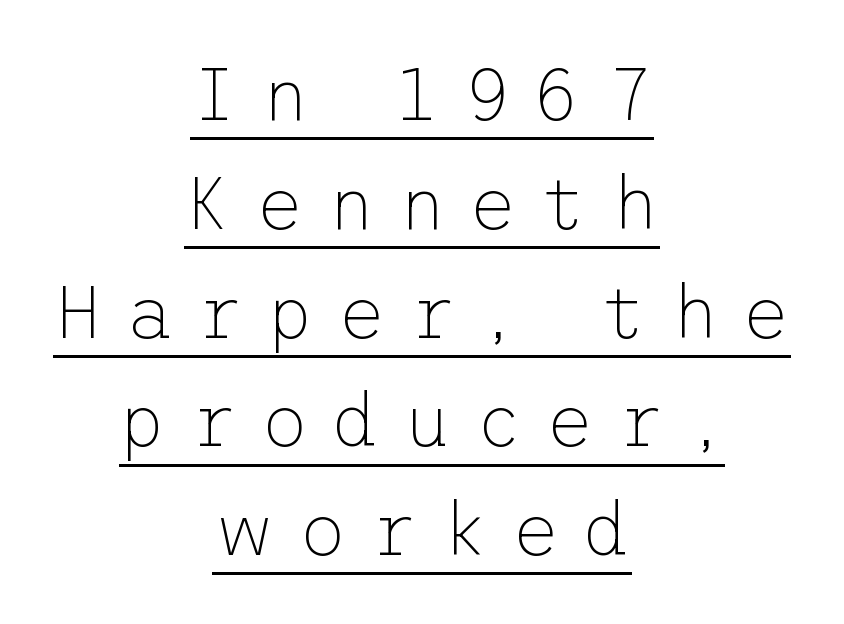
The image shows 74 px thin sans-serif type, upright; set centered, normal line spacing (1.47x), unusually wide letter spacing (+0.31 em), underlined; low stroke contrast and a medium x-height.
